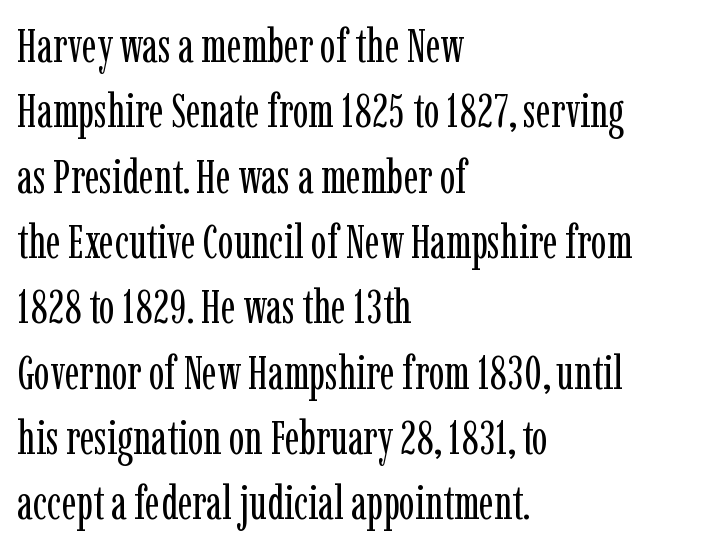
{"serif": "yes", "italic": "no", "bold": "no", "weight": "regular", "width": "condensed", "stroke_contrast": "low", "x_height": "medium", "monospaced": "no", "underline": "no", "align": "left", "line_spacing": "normal", "line_spacing_ratio": 1.39, "letter_spacing": "normal", "letter_spacing_em": 0.0, "glyph_px": 47}
